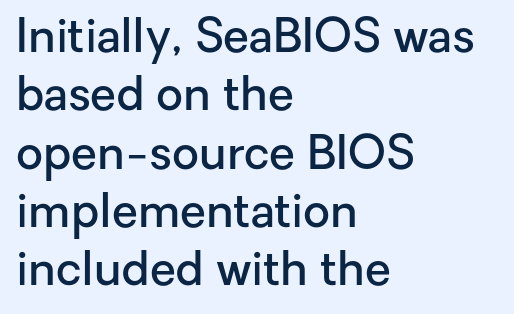
Q: Is the text bold? A: Semi-bold.
Q: Is the text italic (slanted)? A: No, it is upright.
Q: Is the typeface a serif or a sans-serif typeface? A: Sans-serif.
Q: Is the text underlined? A: No.
Q: How is the paragraph aligned? A: Left-aligned.
Q: Is the spacing between letters normal or unusually wide? A: Normal.
Q: Width (condensed, normal, or wide)? A: Normal.
Q: Stroke contrast? A: Low.
Q: x-height? A: Medium.
Q: Monospaced? A: No.
